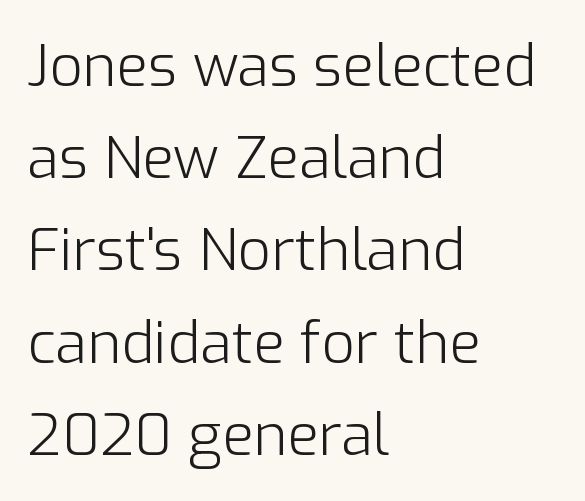
The image shows 58 px light sans-serif type, upright; set left-aligned, normal line spacing (1.59x), normal letter spacing, not underlined; low stroke contrast and a medium x-height.
